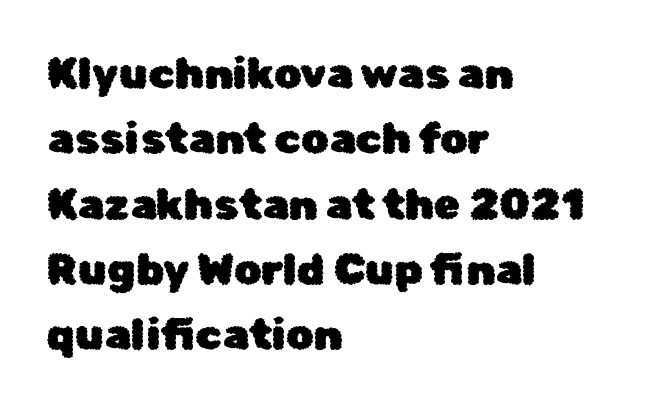
The zone under the glyphs is completely vacant. A typesetter would call this proportional, since set widths differ per character. These lines keep a tight, regular rhythm from letter to letter. Honestly, the row spacing looks completely unremarkable.
